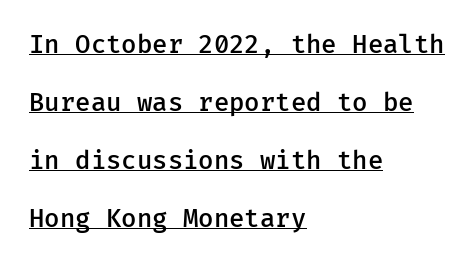
Q: Is the text bold? A: Semi-bold.
Q: Is the text italic (slanted)? A: No, it is upright.
Q: Is the text underlined? A: Yes.
Q: How is the paragraph aligned? A: Left-aligned.
Q: Is the spacing between letters normal or unusually wide? A: Normal.
Q: Is the spacing between lines tight, normal or loose? A: Loose.
